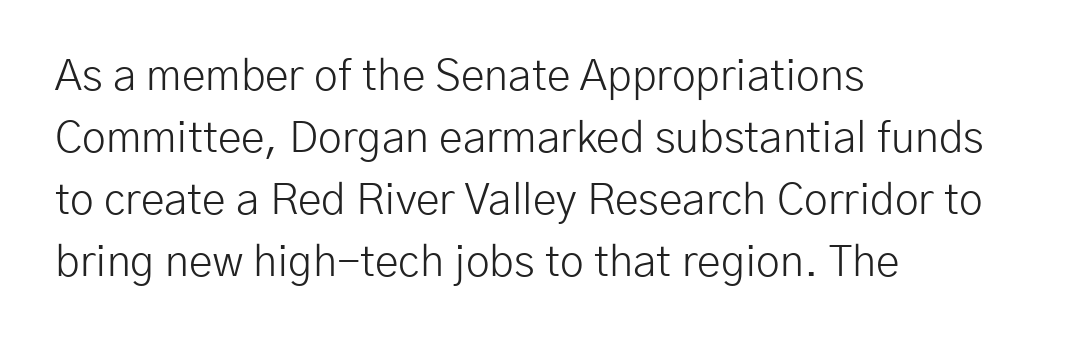
{"serif": "no", "italic": "no", "bold": "no", "weight": "light", "width": "normal", "stroke_contrast": "low", "x_height": "medium", "monospaced": "no", "underline": "no", "align": "left", "line_spacing": "normal", "line_spacing_ratio": 1.44, "letter_spacing": "normal", "letter_spacing_em": 0.0, "glyph_px": 43}
